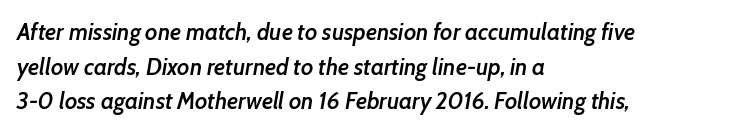
In terms of letterspacing, this is plain default setting. The gap between lines stays unmarked. Caption: semibold face, moderately heavy strokes. The lettering tilts uniformly, giving the passage an italic look. The passage is arranged the way most books set body copy — flush left.
